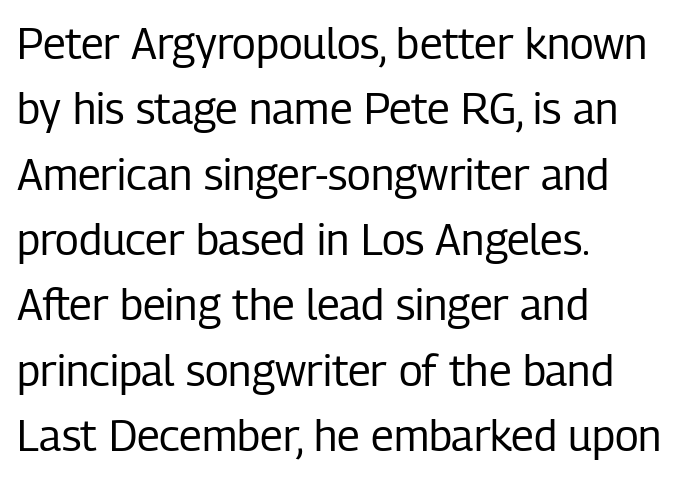
Q: Is the text bold? A: No.
Q: Is the text italic (slanted)? A: No, it is upright.
Q: Is the typeface a serif or a sans-serif typeface? A: Sans-serif.
Q: Is the text underlined? A: No.
Q: How is the paragraph aligned? A: Left-aligned.
Q: Is the spacing between letters normal or unusually wide? A: Normal.
Q: Is the spacing between lines tight, normal or loose? A: Normal.
Q: Width (condensed, normal, or wide)? A: Condensed.
Q: Stroke contrast? A: Low.
Q: x-height? A: Medium.
Q: Monospaced? A: No.
